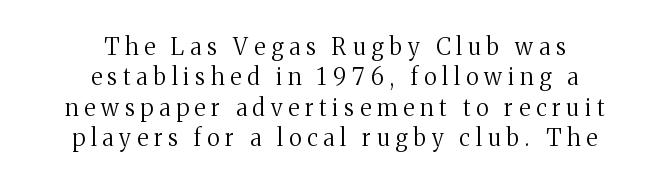
{"italic": "no", "bold": "no", "underline": "no", "align": "center", "line_spacing": "normal", "line_spacing_ratio": 1.32, "letter_spacing": "wide", "letter_spacing_em": 0.26, "glyph_px": 23}
